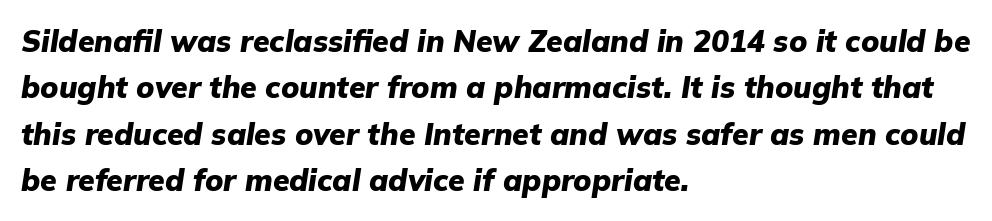
Q: Is the text bold? A: Yes.
Q: Is the text italic (slanted)? A: Yes, it leans right by about 9 degrees.
Q: Is the text underlined? A: No.
Q: How is the paragraph aligned? A: Left-aligned.
Q: Is the spacing between letters normal or unusually wide? A: Normal.
Q: Is the spacing between lines tight, normal or loose? A: Normal.
Q: Width (condensed, normal, or wide)? A: Normal.
Q: Stroke contrast? A: Low.
Q: x-height? A: Medium.
Q: Monospaced? A: No.
